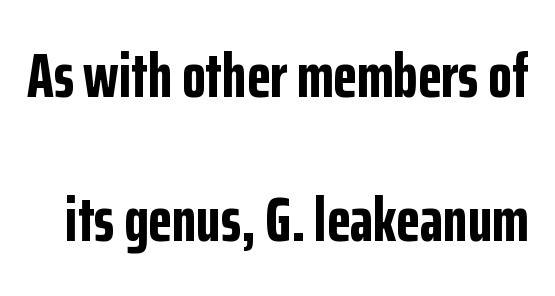
The image shows 62 px bold, condensed sans-serif type, upright; set loose line spacing (2.33x), normal letter spacing, not underlined; low stroke contrast and a medium x-height.
